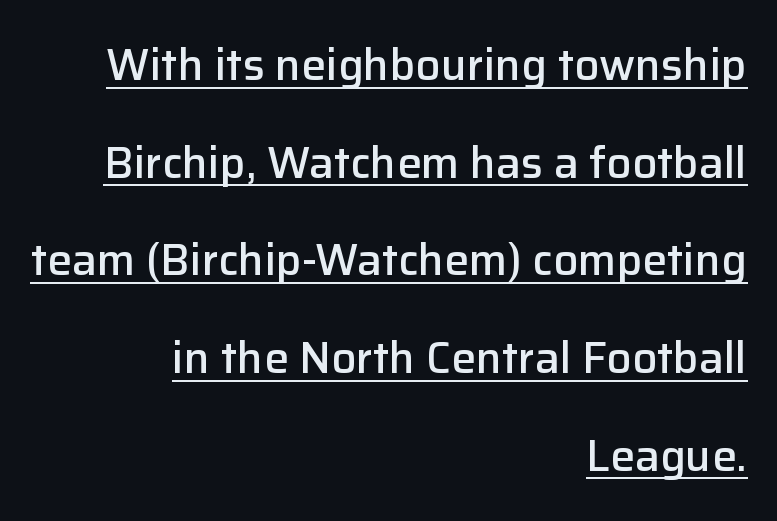
The passage shown is typed in a proportional face where columns would drift. How would I describe the line gaps? Wide and relaxed. The rag falls on the left side of this text block. What kind of face is this? One without serifs — a sans. When letters stand straight like this, we call the style roman or upright. Bold? Not quite — semibold, heavier than regular but stopping short.
